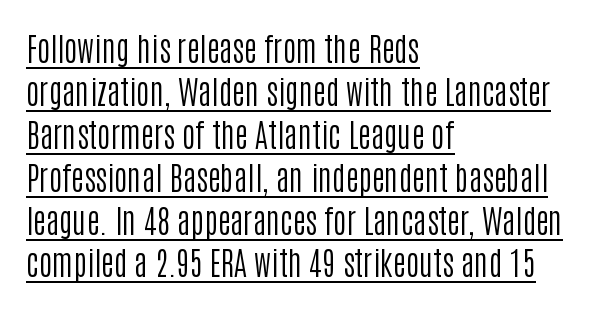
The image shows 32 px regular-weight, condensed sans-serif type, upright; set left-aligned, normal line spacing (1.34x), normal letter spacing, underlined; low stroke contrast and a large x-height.
